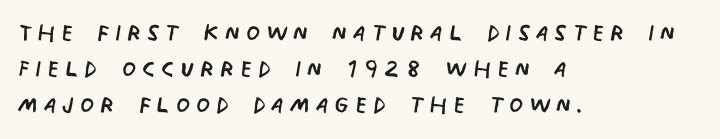
The image shows 32 px regular-weight, condensed sans-serif type; set left-aligned, tight line spacing (1.13x), not underlined; low stroke contrast and a large x-height.
